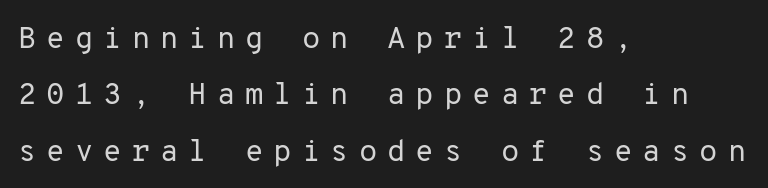
A quiet, ordinary-to-light weight characterises the typeface. The foot of each line stays bare and open. Italic? Not at all — the glyphs are vertical. Is this a sans? Yes — the strokes have no serifs. There is plenty of visible air inserted between adjacent glyphs.
